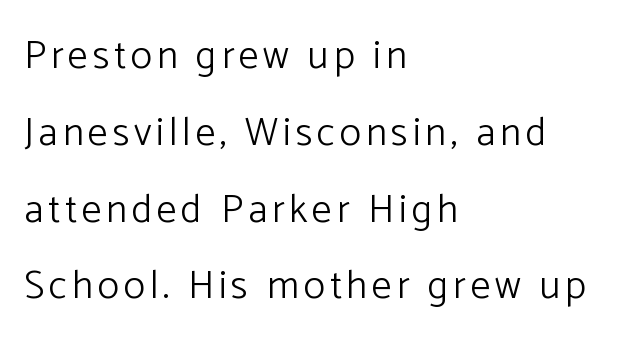
Is there much room between lines? Yes — plenty of vertical air separates them. Think of a printed novel: that variable character pitch is what you see here. Bold? No — there's no thickening of the strokes. The strip under each line holds only bare page. Examine the stroke ends and you'll find no serifs.
